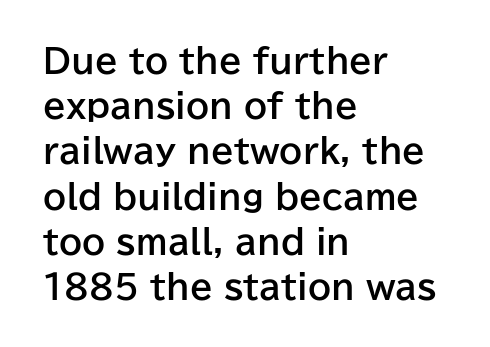
The image shows 33 px bold sans-serif type, upright; set left-aligned, normal line spacing (1.37x), normal letter spacing, not underlined; low stroke contrast and a medium x-height.
